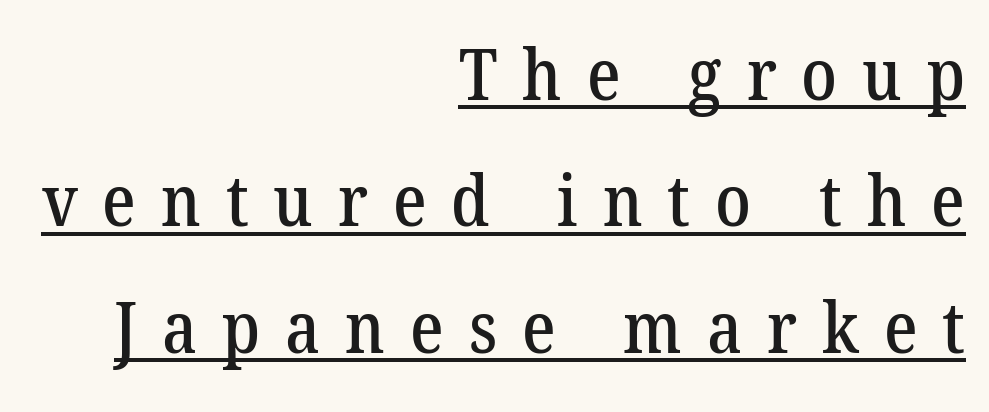
Q: Is the typeface a serif or a sans-serif typeface? A: Serif.
Q: Is the text underlined? A: Yes.
Q: How is the paragraph aligned? A: Right-aligned.
Q: Is the spacing between letters normal or unusually wide? A: Unusually wide.
Q: Width (condensed, normal, or wide)? A: Normal.
Q: Stroke contrast? A: Low.
Q: x-height? A: Medium.
Q: Monospaced? A: No.
